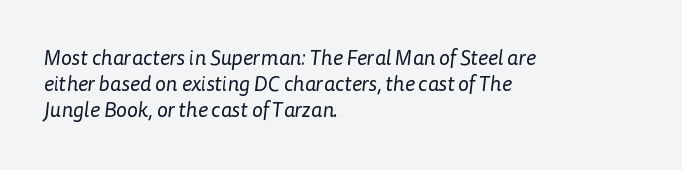
{"bold": "no", "underline": "no", "align": "left", "line_spacing": "normal", "line_spacing_ratio": 1.25, "letter_spacing": "normal", "letter_spacing_em": 0.0, "glyph_px": 21}
